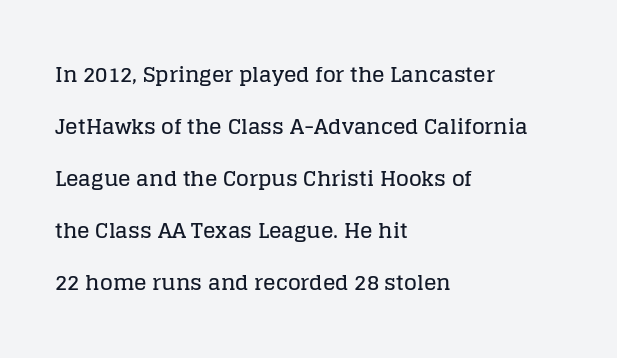
Q: Is the text italic (slanted)? A: No, it is upright.
Q: Is the text underlined? A: No.
Q: How is the paragraph aligned? A: Left-aligned.
Q: Is the spacing between letters normal or unusually wide? A: Normal.
Q: Is the spacing between lines tight, normal or loose? A: Loose.
